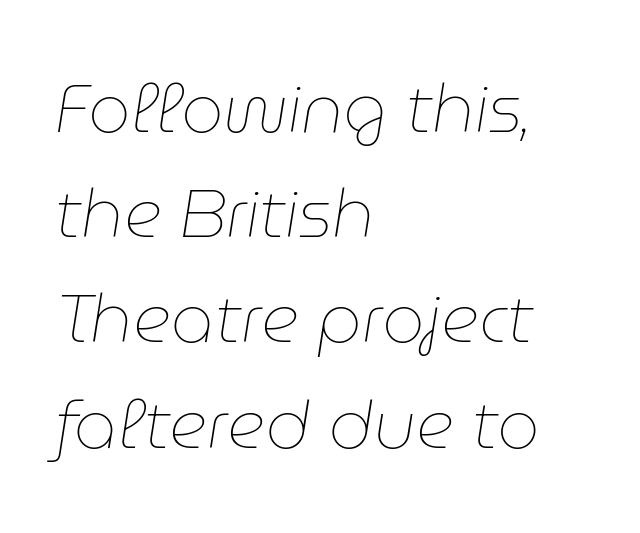
{"italic": "yes", "lean": "right", "slant_degrees": 9, "bold": "no", "weight": "thin", "width": "normal", "stroke_contrast": "low", "x_height": "medium", "monospaced": "no", "underline": "no", "align": "left", "line_spacing": "normal", "line_spacing_ratio": 1.57, "letter_spacing": "normal", "letter_spacing_em": 0.0, "glyph_px": 67}
